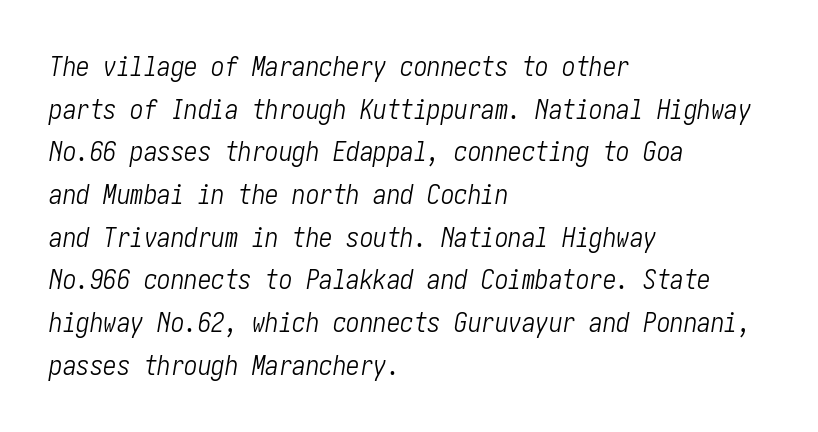
{"italic": "yes", "lean": "right", "slant_degrees": 10, "bold": "no", "underline": "no", "align": "left", "line_spacing": "normal", "line_spacing_ratio": 1.58, "letter_spacing": "normal", "letter_spacing_em": 0.0, "glyph_px": 27}
